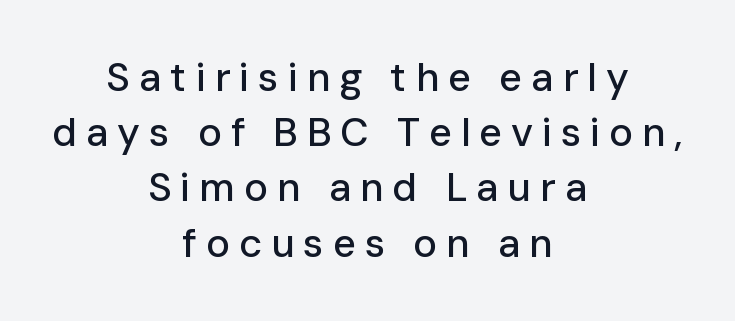
The image shows 40 px sans-serif type, upright; set centered, normal line spacing (1.38x), unusually wide letter spacing (+0.22 em), not underlined; low stroke contrast and a medium x-height.
